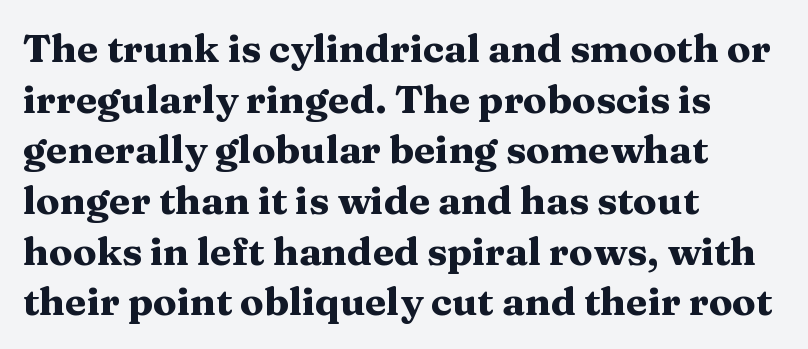
Just letters on the line, the space beneath them empty. Characters remain perfectly vertical along every line. The rendering keeps characters at their native spacing. This rendering employs a face with finishing strokes, i.e., a serif. Evenly set lines give the paragraph a standard silhouette. This is heavy type, rendered in bold.
